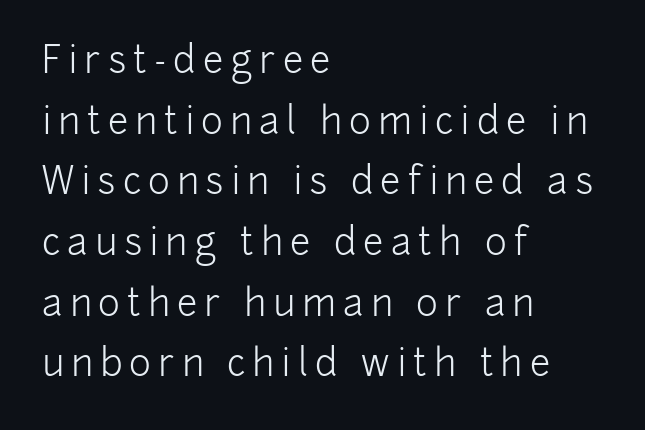
The image shows 37 px light sans-serif type, upright; set left-aligned, normal line spacing (1.64x), not underlined; low stroke contrast and a medium x-height.
